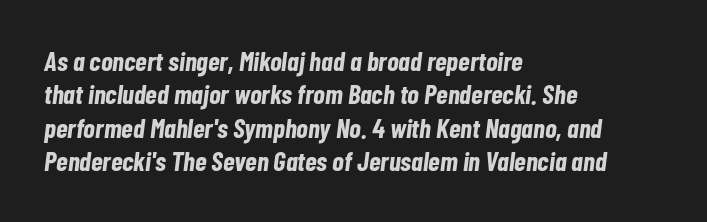
The image shows 27 px bold type, italic (leaning right); set left-aligned, line spacing 1.24x, normal letter spacing, not underlined.
